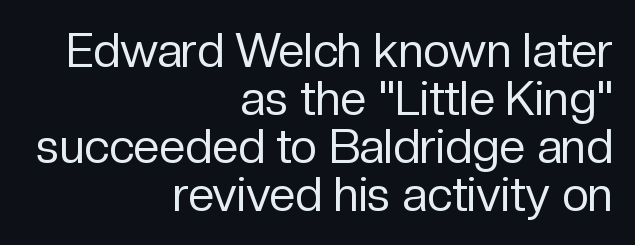
{"serif": "no", "italic": "no", "bold": "no", "weight": "regular", "width": "normal", "stroke_contrast": "low", "x_height": "medium", "monospaced": "no", "underline": "no", "align": "right", "line_spacing": "tight", "line_spacing_ratio": 1.02, "letter_spacing": "normal", "letter_spacing_em": 0.0, "glyph_px": 47}
